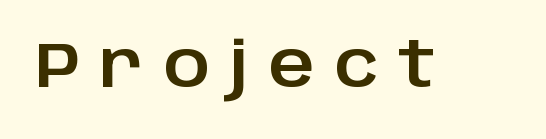
Do the characters align in a grid? No, the font is proportional. Does the lettering tilt? It doesn't — this is upright. A sans-serif font was chosen for this passage. A clean baseline with only descenders dipping below it. Characters follow at a spacing far wider than the type designer built in.
